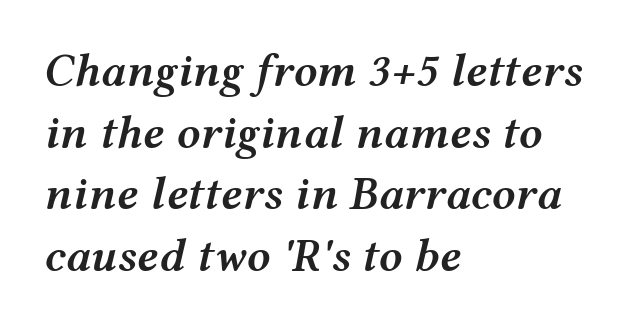
Q: Is the text bold? A: Semi-bold.
Q: Is the text italic (slanted)? A: Yes, it leans right by about 12 degrees.
Q: Is the text underlined? A: No.
Q: How is the paragraph aligned? A: Left-aligned.
Q: Is the spacing between letters normal or unusually wide? A: Normal.
Q: Is the spacing between lines tight, normal or loose? A: Normal.
Q: Width (condensed, normal, or wide)? A: Wide.
Q: Stroke contrast? A: Medium.
Q: x-height? A: Medium.
Q: Monospaced? A: No.
